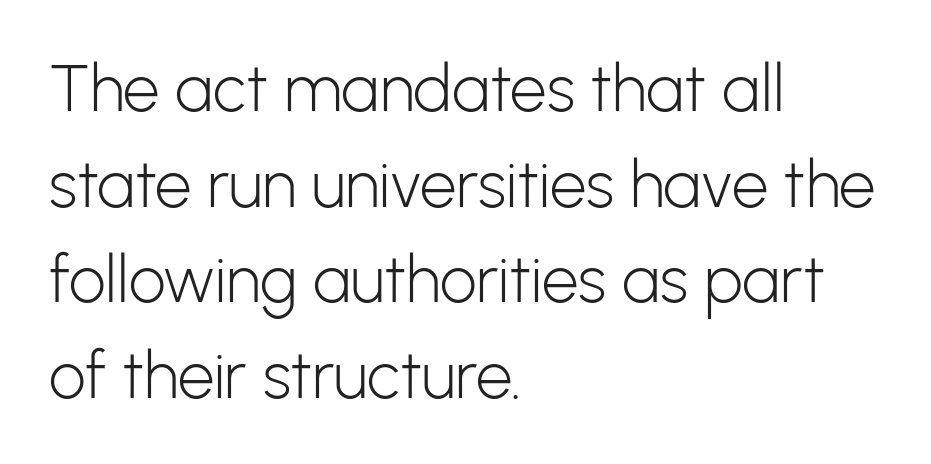
The image shows 65 px light sans-serif type, upright; set left-aligned, normal line spacing (1.47x), normal letter spacing, not underlined; low stroke contrast and a medium x-height.
